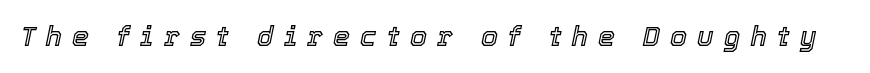
Q: Is the text italic (slanted)? A: Yes, it leans right by about 12 degrees.
Q: Is the text underlined? A: No.
Q: Is the spacing between letters normal or unusually wide? A: Unusually wide.
